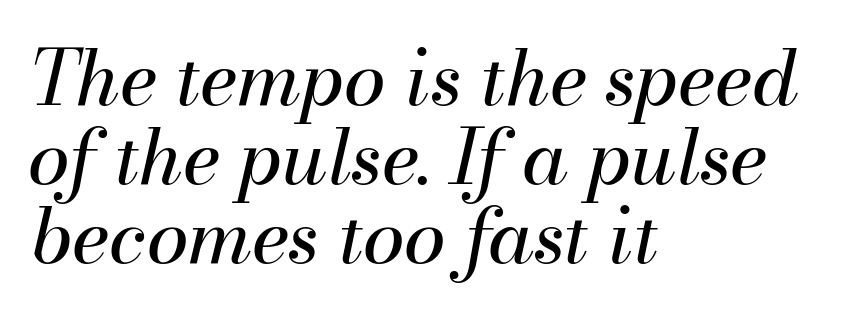
Q: Is the text bold? A: No.
Q: Is the text italic (slanted)? A: Yes, it leans right by about 13 degrees.
Q: Is the text underlined? A: No.
Q: How is the paragraph aligned? A: Left-aligned.
Q: Is the spacing between letters normal or unusually wide? A: Normal.
Q: Is the spacing between lines tight, normal or loose? A: Tight.
Q: Width (condensed, normal, or wide)? A: Normal.
Q: Stroke contrast? A: Medium.
Q: x-height? A: Small.
Q: Monospaced? A: No.
